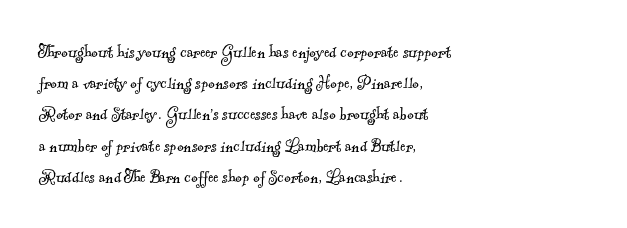
The space between consecutive lines is moderate. Letters rest on an invisible, unmarked baseline. Think standard paragraph weight, or any step lighter than that. Does extra space separate the letters? No, they use regular spacing. If you drew a ruler down the left edge, every line would touch it.
